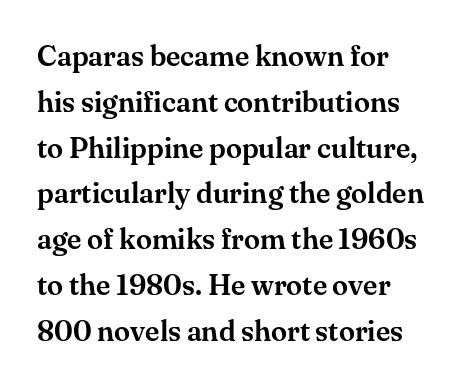
Q: Is the text italic (slanted)? A: No, it is upright.
Q: Is the typeface a serif or a sans-serif typeface? A: Serif.
Q: Is the text underlined? A: No.
Q: Is the spacing between letters normal or unusually wide? A: Normal.
Q: Is the spacing between lines tight, normal or loose? A: Normal.
Q: Width (condensed, normal, or wide)? A: Normal.
Q: Stroke contrast? A: Medium.
Q: x-height? A: Small.
Q: Monospaced? A: No.
